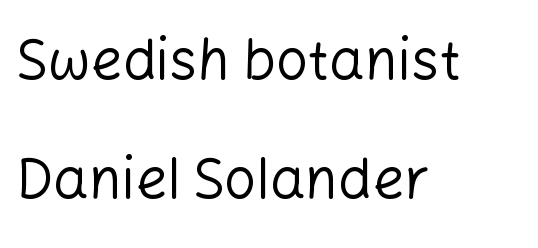
Q: Is the text bold? A: No.
Q: Is the text italic (slanted)? A: No, it is upright.
Q: Is the typeface a serif or a sans-serif typeface? A: Sans-serif.
Q: Is the text underlined? A: No.
Q: How is the paragraph aligned? A: Left-aligned.
Q: Is the spacing between letters normal or unusually wide? A: Normal.
Q: Is the spacing between lines tight, normal or loose? A: Loose.
Q: Width (condensed, normal, or wide)? A: Normal.
Q: Stroke contrast? A: Low.
Q: x-height? A: Medium.
Q: Monospaced? A: No.
